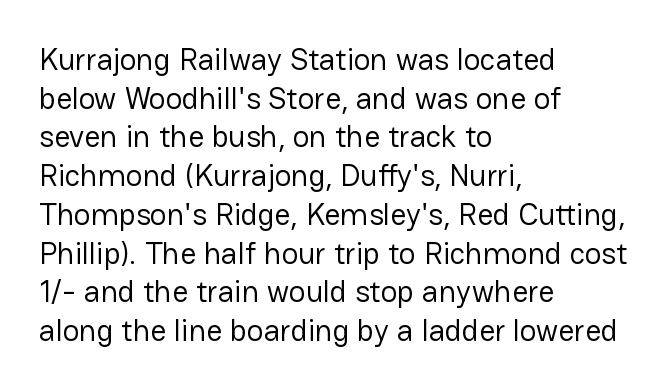
The image shows 31 px regular-weight sans-serif type, upright; set left-aligned, normal line spacing (1.25x), normal letter spacing, not underlined; low stroke contrast and a medium x-height.
